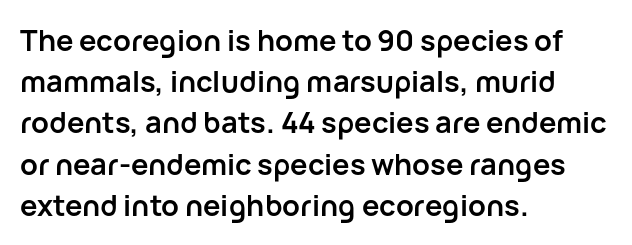
Q: Is the text bold? A: Yes.
Q: Is the text italic (slanted)? A: No, it is upright.
Q: Is the typeface a serif or a sans-serif typeface? A: Sans-serif.
Q: Is the text underlined? A: No.
Q: How is the paragraph aligned? A: Left-aligned.
Q: Is the spacing between letters normal or unusually wide? A: Normal.
Q: Is the spacing between lines tight, normal or loose? A: Normal.
Q: Width (condensed, normal, or wide)? A: Normal.
Q: Stroke contrast? A: Low.
Q: x-height? A: Medium.
Q: Monospaced? A: No.
